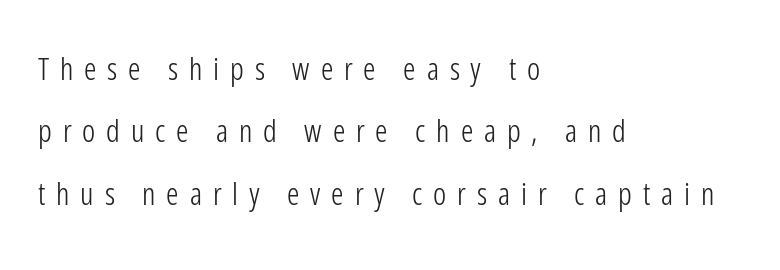
{"serif": "no", "italic": "no", "bold": "no", "weight": "light", "width": "condensed", "stroke_contrast": "low", "x_height": "medium", "monospaced": "no", "underline": "no", "align": "left", "line_spacing": "loose", "line_spacing_ratio": 2.01, "letter_spacing": "wide", "letter_spacing_em": 0.35, "glyph_px": 31}
